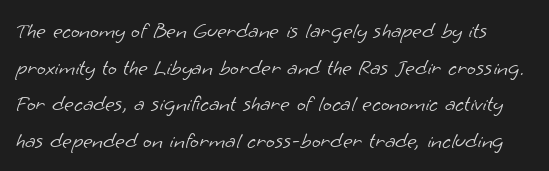
Q: Is the text bold? A: No.
Q: Is the text underlined? A: No.
Q: Is the spacing between letters normal or unusually wide? A: Normal.
Q: Is the spacing between lines tight, normal or loose? A: Normal.
